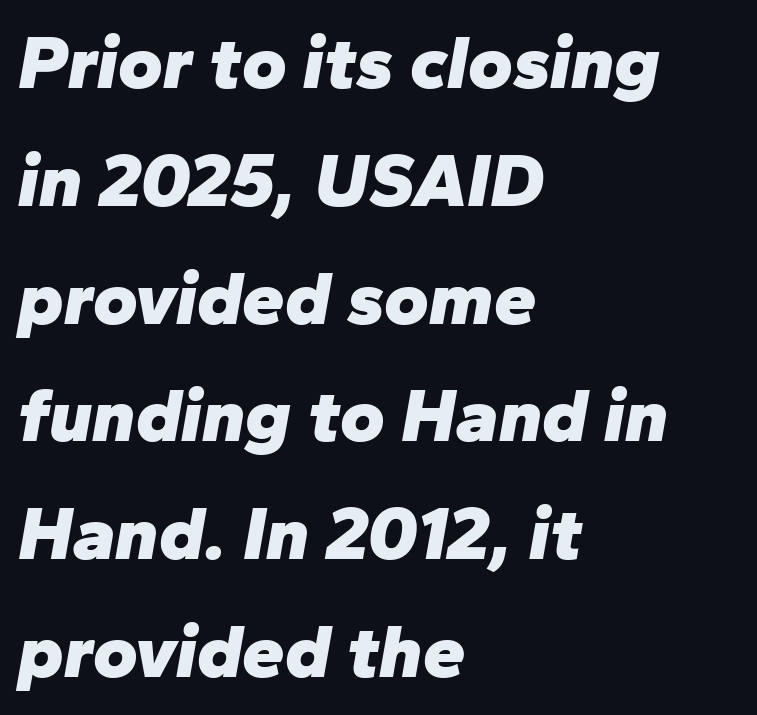
The image shows 76 px heavy type, italic (leaning right); set left-aligned, normal line spacing (1.55x), normal letter spacing, not underlined; low stroke contrast and a medium x-height.
